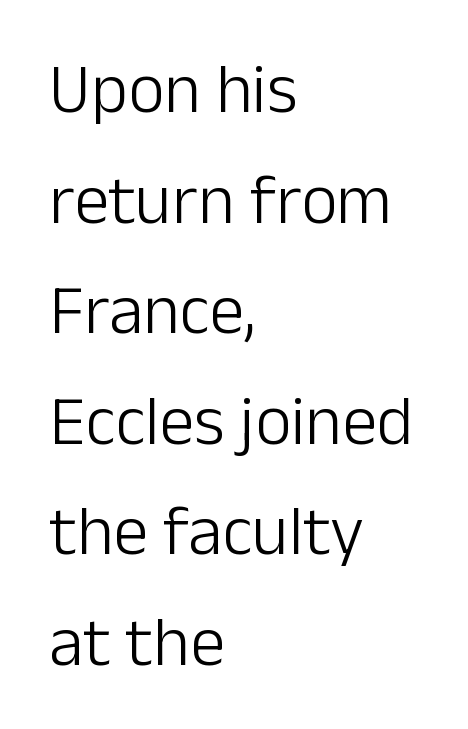
{"serif": "no", "italic": "no", "bold": "no", "weight": "light", "width": "normal", "stroke_contrast": "low", "x_height": "medium", "monospaced": "no", "underline": "no", "align": "left", "line_spacing": "normal", "line_spacing_ratio": 1.58, "letter_spacing": "normal", "letter_spacing_em": 0.0, "glyph_px": 70}
